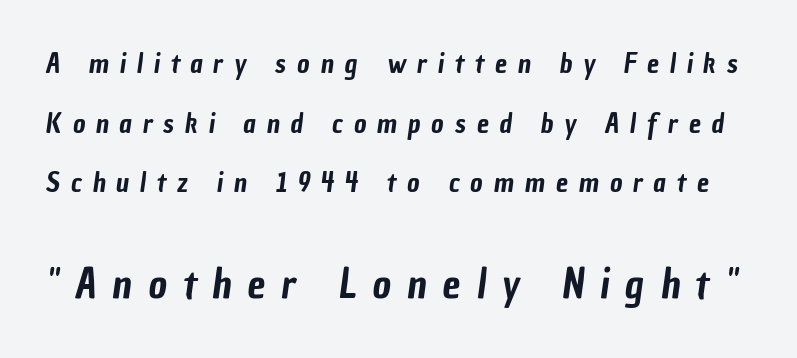
The space directly below the letters is spotless. Words appear elongated and porous because spacing is wide. Each letter keeps its own natural width here, so spacing adapts to shape. The characters display no serif detailing; their extremities are plain. Note: smaller setting up top, larger setting below. How would I describe the line gaps? Wide and relaxed.
